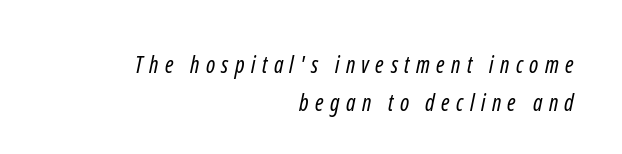
The image shows 23 px text type; set right-aligned, normal line spacing (1.67x), unusually wide letter spacing (+0.28 em), not underlined.
